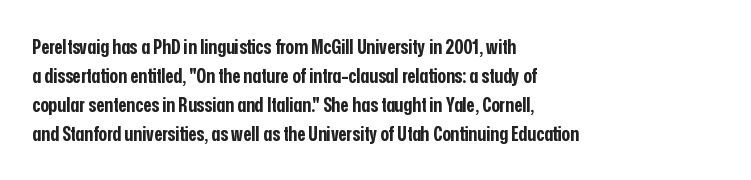
Style check: upright. The block of text has a typical density, with ordinary space between rows. The words here are not underlined. The paragraph shown leans on its left margin. The gaps between neighbouring characters are ordinary and unremarkable.
